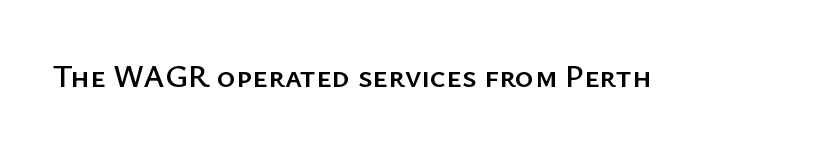
Rendered with straight, roman letterforms. You could not count columns in this text — the font is proportionally spaced. Rule under the text: the space is simply empty. The letters carry no serifs — their stems end cleanly without finishing strokes. This sample uses plain, unmodified letter spacing.
